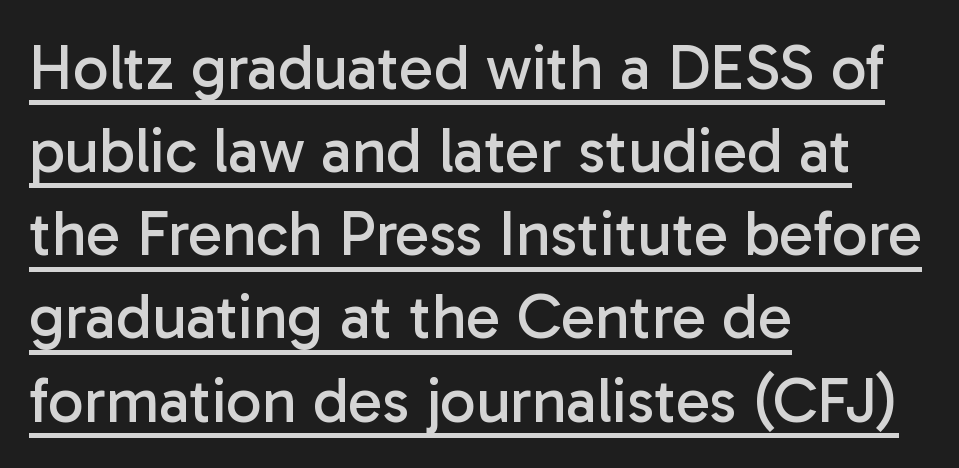
The image shows 63 px regular-weight sans-serif type, upright; set left-aligned, normal line spacing (1.32x), normal letter spacing, underlined; low stroke contrast and a medium x-height.
